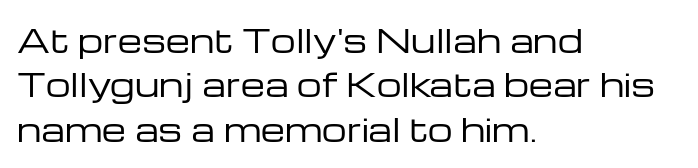
{"serif": "no", "italic": "no", "bold": "no", "weight": "regular", "width": "wide", "stroke_contrast": "low", "x_height": "medium", "monospaced": "no", "underline": "no", "align": "left", "line_spacing": "normal", "line_spacing_ratio": 1.43, "letter_spacing": "normal", "letter_spacing_em": 0.0, "glyph_px": 31}
